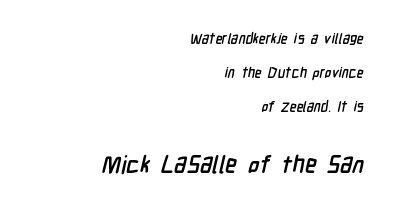
The image shows 24 px bold type; set right-aligned, loose line spacing (2.43x), normal letter spacing, not underlined; the second (bottom) block is 1.71x larger.
